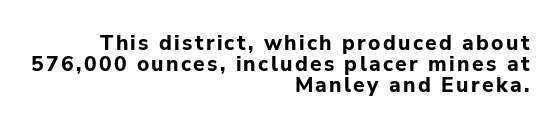
The image shows 21 px bold type, upright; set right-aligned, tight line spacing (1.01x), not underlined.
